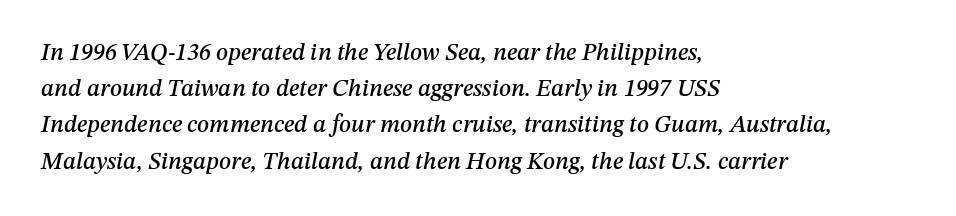
{"italic": "yes", "lean": "right", "slant_degrees": 12, "underline": "no", "align": "left", "line_spacing": "normal", "line_spacing_ratio": 1.51, "letter_spacing": "normal", "letter_spacing_em": 0.0, "glyph_px": 24}
